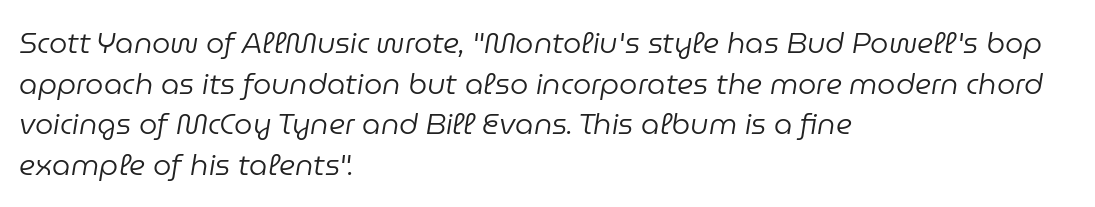
The image shows 29 px regular-weight type, italic (leaning right); set left-aligned, normal line spacing (1.4x), normal letter spacing, not underlined; low stroke contrast and a medium x-height.
